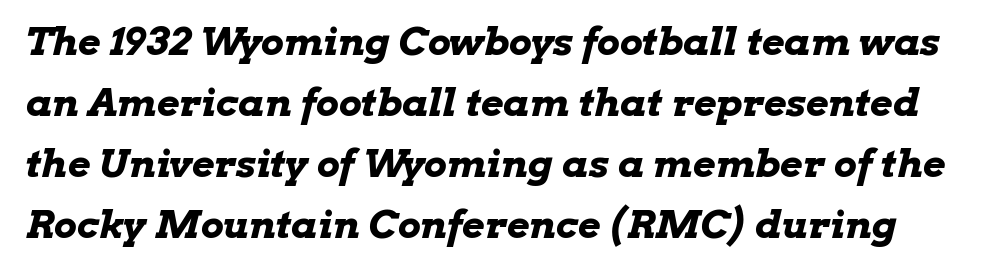
{"italic": "yes", "lean": "right", "slant_degrees": 13, "bold": "yes", "weight": "bold", "width": "wide", "stroke_contrast": "low", "x_height": "medium", "monospaced": "no", "underline": "no", "line_spacing": "normal", "line_spacing_ratio": 1.56, "letter_spacing": "normal", "letter_spacing_em": 0.0, "glyph_px": 39}
